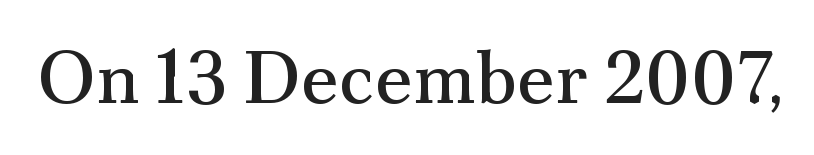
Q: Is the text bold? A: No.
Q: Is the text italic (slanted)? A: No, it is upright.
Q: Is the typeface a serif or a sans-serif typeface? A: Serif.
Q: Is the text underlined? A: No.
Q: Is the spacing between letters normal or unusually wide? A: Normal.
Q: Width (condensed, normal, or wide)? A: Normal.
Q: Stroke contrast? A: Medium.
Q: x-height? A: Small.
Q: Monospaced? A: No.
